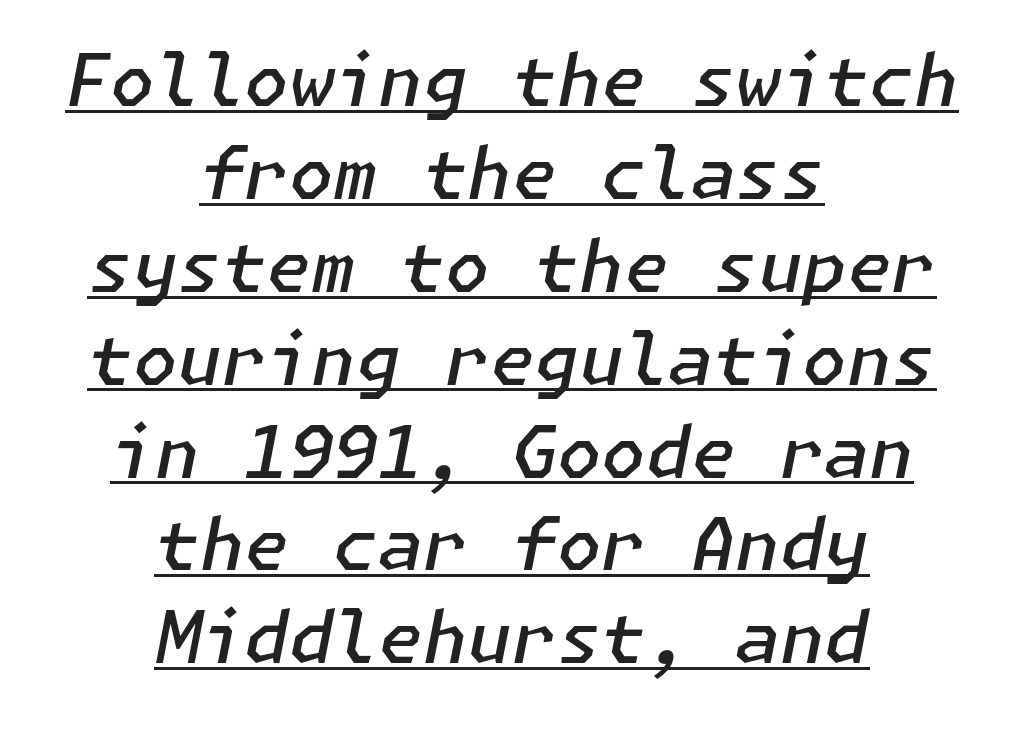
This is underlined copy, the kind a proofreader might mark for attention. These words are printed semibold, heavier than regular yet not bold. Yep, that's italic — everything's leaning. Regarding leading, the lines here are spaced in the standard way.
